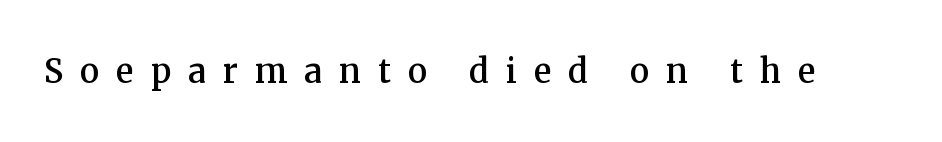
A typesetter would label this face a serif. You could not count columns in this text — the font is proportionally spaced. What stands out about the letter spacing? Its width — letters are far apart. It's the straight-up-and-down kind of type. Words float on clear page, feet unadorned.
